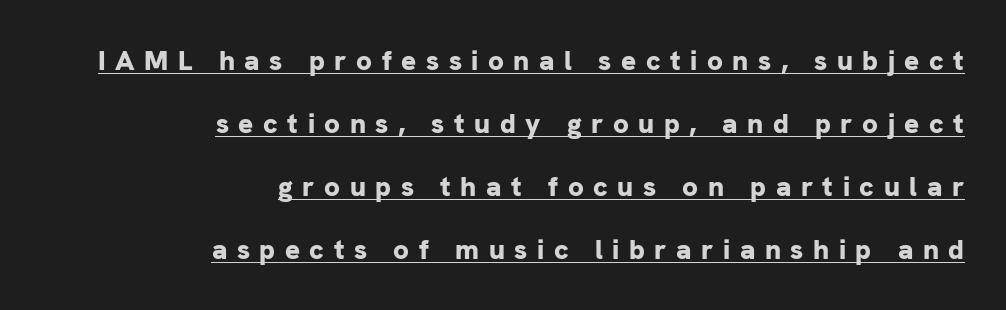
The image shows 28 px bold sans-serif type, upright; set right-aligned, loose line spacing (2.25x), unusually wide letter spacing (+0.34 em), underlined; low stroke contrast and a medium x-height.
